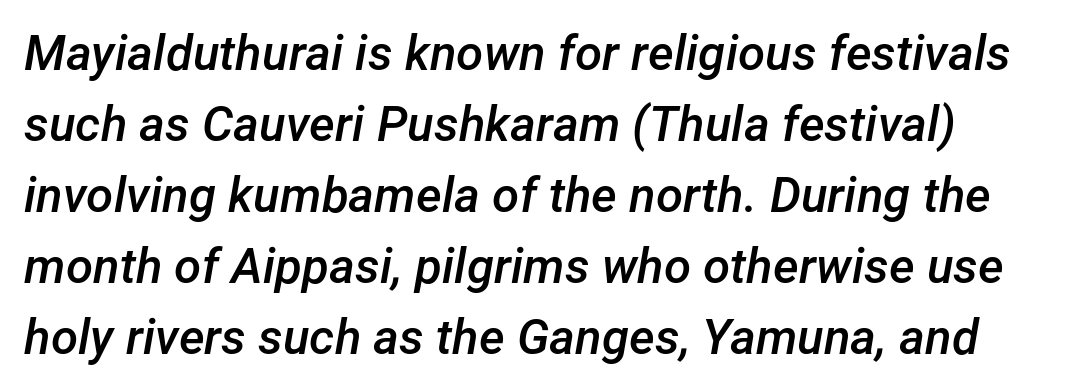
{"italic": "yes", "lean": "right", "slant_degrees": 12, "bold": "semi", "weight": "semibold", "width": "normal", "stroke_contrast": "low", "x_height": "medium", "monospaced": "no", "underline": "no", "align": "left", "line_spacing": "normal", "line_spacing_ratio": 1.45, "letter_spacing": "normal", "letter_spacing_em": 0.0, "glyph_px": 49}
